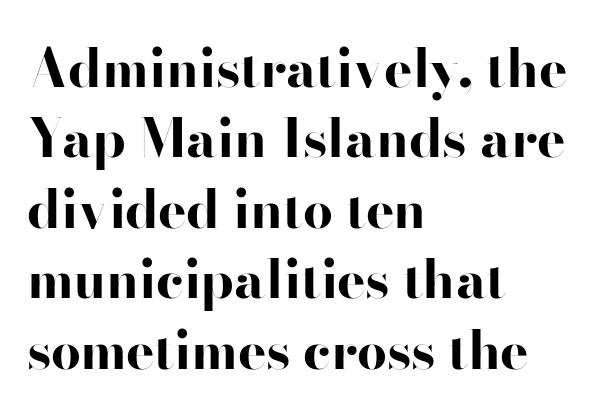
The image shows 53 px bold, wide sans-serif type, upright; set left-aligned, normal line spacing (1.33x), normal letter spacing, not underlined; high stroke contrast and a small x-height.
